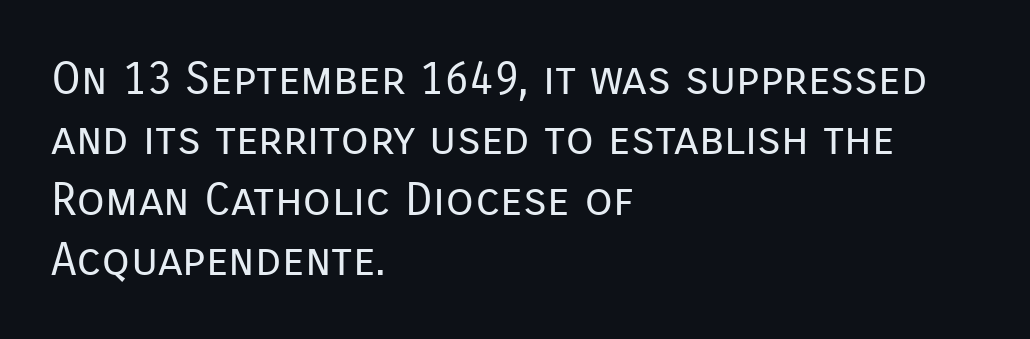
{"serif": "no", "italic": "no", "bold": "no", "weight": "regular", "width": "normal", "stroke_contrast": "low", "x_height": "medium", "monospaced": "no", "underline": "no", "align": "left", "line_spacing": "normal", "line_spacing_ratio": 1.31, "letter_spacing": "normal", "letter_spacing_em": 0.0, "glyph_px": 46}
